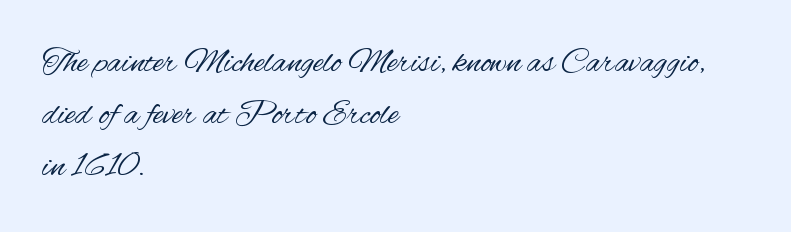
{"serif": "no", "bold": "no", "weight": "regular", "width": "condensed", "stroke_contrast": "medium", "x_height": "small", "monospaced": "no", "underline": "no", "align": "left", "line_spacing": "normal", "line_spacing_ratio": 1.48, "letter_spacing": "normal", "letter_spacing_em": 0.0, "glyph_px": 35}
